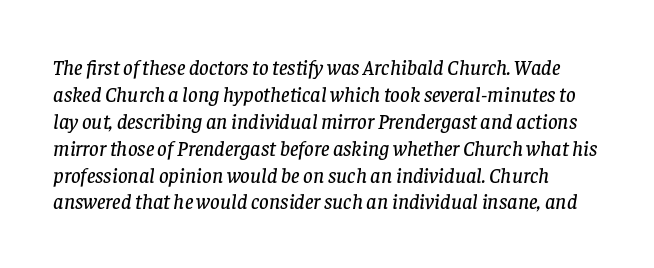
Compared with ordinary roman type, these characters are visibly tilted. A typesetter would call this zero additional tracking. The glyphs are unaccompanied by any horizontal stroke below them. One glance says typical: line gaps are just what's usual.
